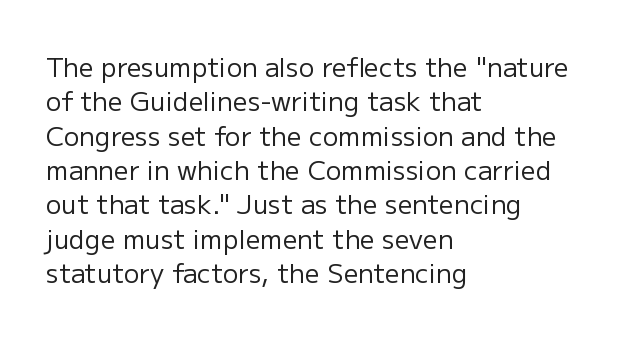
The image shows 26 px text type, upright; set left-aligned, normal line spacing (1.32x), normal letter spacing, not underlined.
